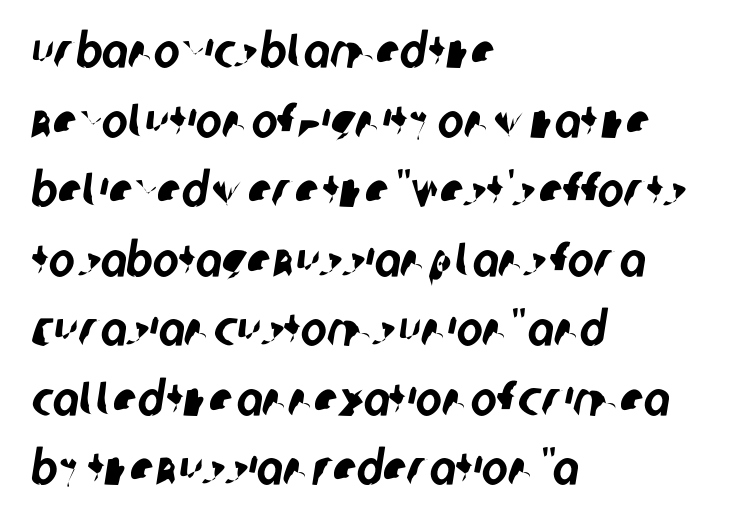
The image shows 49 px condensed sans-serif type; set left-aligned, normal line spacing (1.42x), normal letter spacing, not underlined; low stroke contrast and a large x-height.
